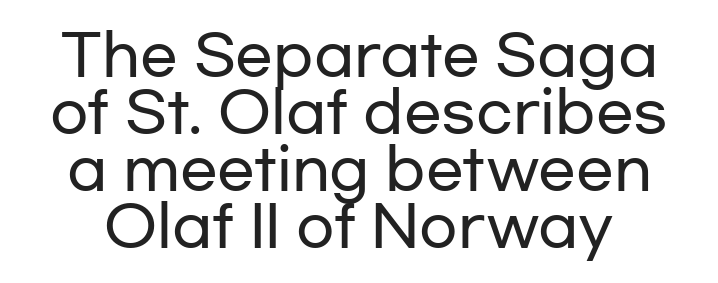
Q: Is the text italic (slanted)? A: No, it is upright.
Q: Is the typeface a serif or a sans-serif typeface? A: Sans-serif.
Q: Is the text underlined? A: No.
Q: Is the spacing between letters normal or unusually wide? A: Normal.
Q: Is the spacing between lines tight, normal or loose? A: Tight.
Q: Width (condensed, normal, or wide)? A: Wide.
Q: Stroke contrast? A: Low.
Q: x-height? A: Medium.
Q: Monospaced? A: No.
